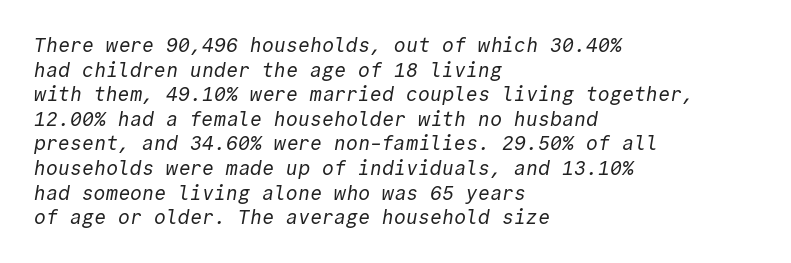
Q: Is the text bold? A: No.
Q: Is the text underlined? A: No.
Q: How is the paragraph aligned? A: Left-aligned.
Q: Is the spacing between letters normal or unusually wide? A: Normal.
